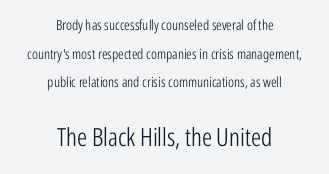
{"italic": "no", "bold": "no", "underline": "no", "align": "center", "line_spacing": "loose", "line_spacing_ratio": 2.04, "letter_spacing": "normal", "letter_spacing_em": 0.0, "larger_block": "second", "size_ratio": 1.79, "glyph_px": 25}
